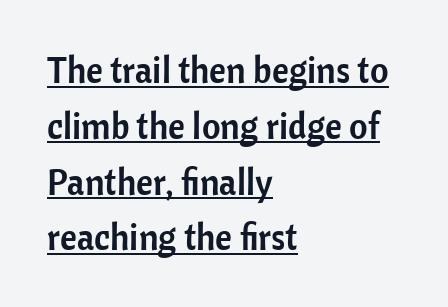
{"serif": "no", "italic": "no", "width": "normal", "stroke_contrast": "low", "x_height": "medium", "monospaced": "no", "underline": "yes", "align": "left", "line_spacing": "normal", "line_spacing_ratio": 1.55, "letter_spacing": "normal", "letter_spacing_em": 0.0, "glyph_px": 36}
